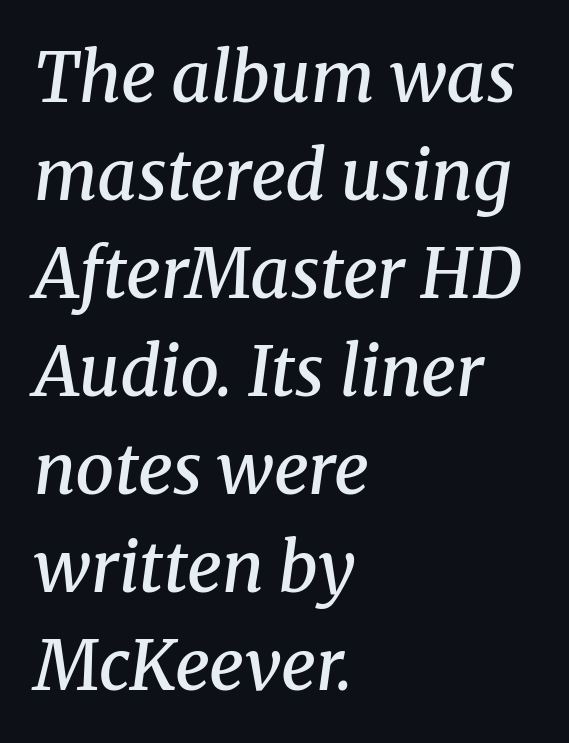
{"serif": "yes", "italic": "yes", "lean": "right", "slant_degrees": 8, "bold": "semi", "weight": "semibold", "width": "normal", "stroke_contrast": "medium", "x_height": "medium", "monospaced": "no", "underline": "no", "align": "left", "line_spacing": "normal", "line_spacing_ratio": 1.42, "letter_spacing": "normal", "letter_spacing_em": 0.0, "glyph_px": 69}
